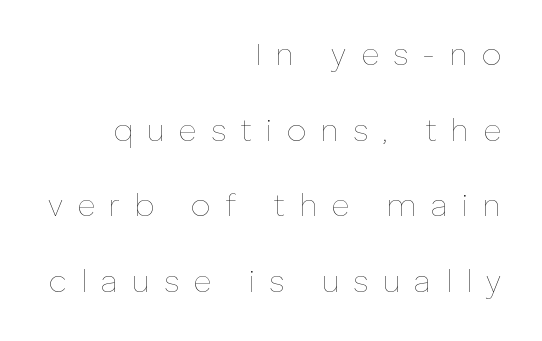
The image shows 31 px thin type, upright; set right-aligned, loose line spacing (2.44x), unusually wide letter spacing (+0.46 em), not underlined; low stroke contrast and a medium x-height.
